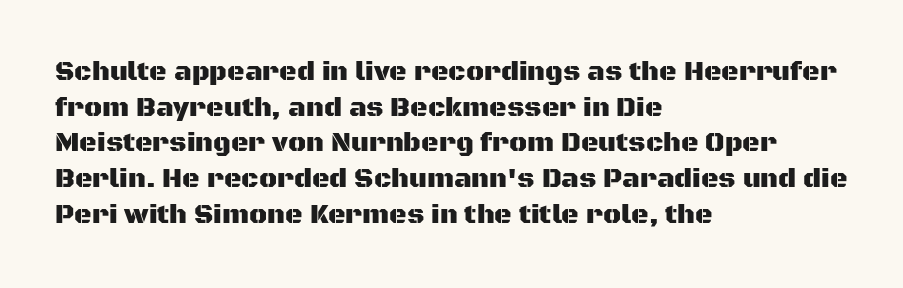
Q: Is the text italic (slanted)? A: No, it is upright.
Q: Is the text underlined? A: No.
Q: How is the paragraph aligned? A: Left-aligned.
Q: Is the spacing between letters normal or unusually wide? A: Normal.
Q: Is the spacing between lines tight, normal or loose? A: Normal.
